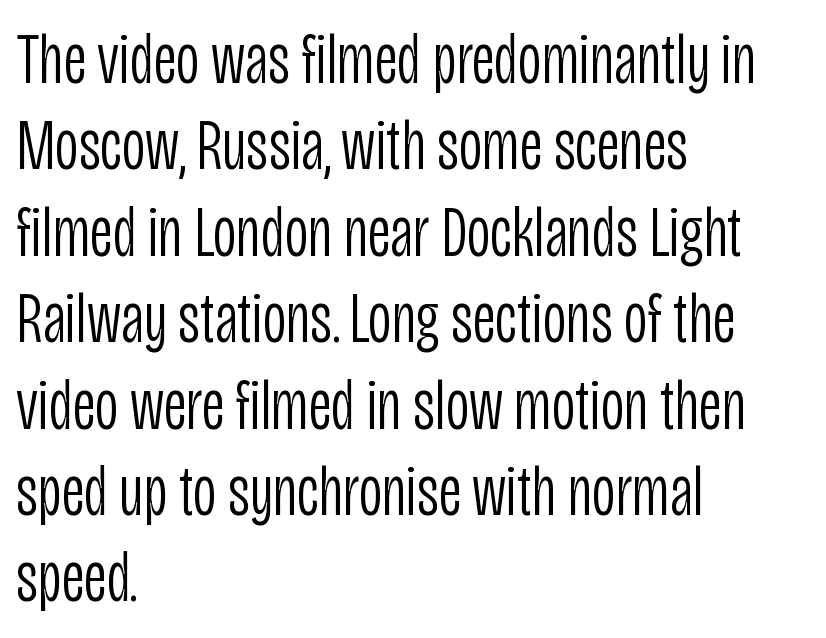
The image shows 72 px light, condensed sans-serif type, upright; set left-aligned, line spacing 1.2x, normal letter spacing, not underlined; low stroke contrast and a large x-height.
